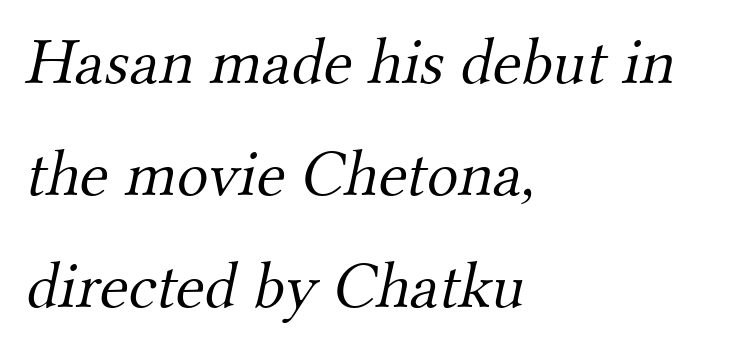
The image shows 66 px light serif type; set left-aligned, normal line spacing (1.7x), normal letter spacing, not underlined; medium stroke contrast and a small x-height.
